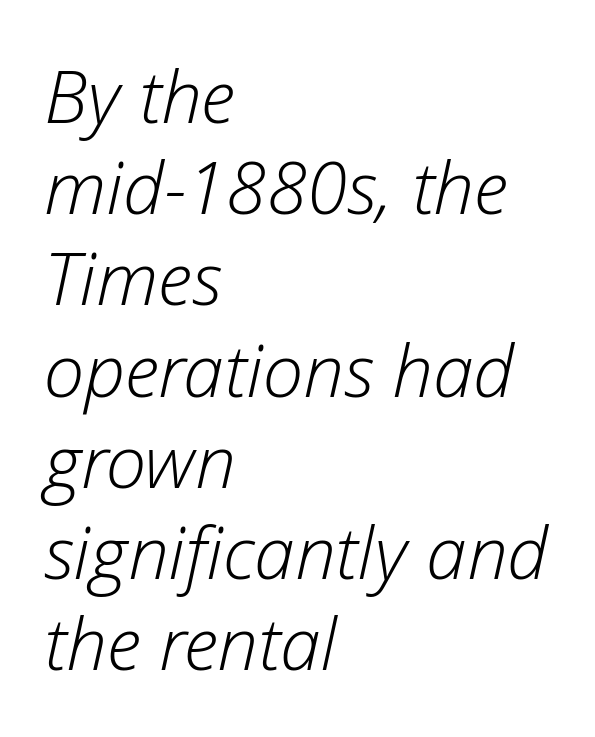
Q: Is the text bold? A: No.
Q: Is the text italic (slanted)? A: Yes, it leans right by about 12 degrees.
Q: Is the text underlined? A: No.
Q: How is the paragraph aligned? A: Left-aligned.
Q: Is the spacing between letters normal or unusually wide? A: Normal.
Q: Is the spacing between lines tight, normal or loose? A: Normal.
Q: Width (condensed, normal, or wide)? A: Normal.
Q: Stroke contrast? A: Low.
Q: x-height? A: Medium.
Q: Monospaced? A: No.
